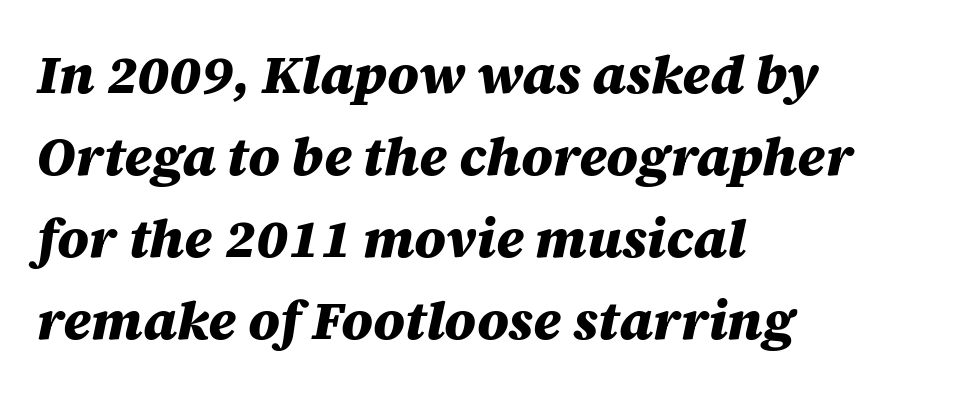
The characters look thick and weighty, a clear bold. Just letters on the line, the space beneath them empty. The paragraph has a hard left edge and a soft right edge. The glyphs look as if they've been sheared to an angle. Horizontal bands of white between lines are of average thickness. Compared with typical body copy, the letter spacing here is the same.
